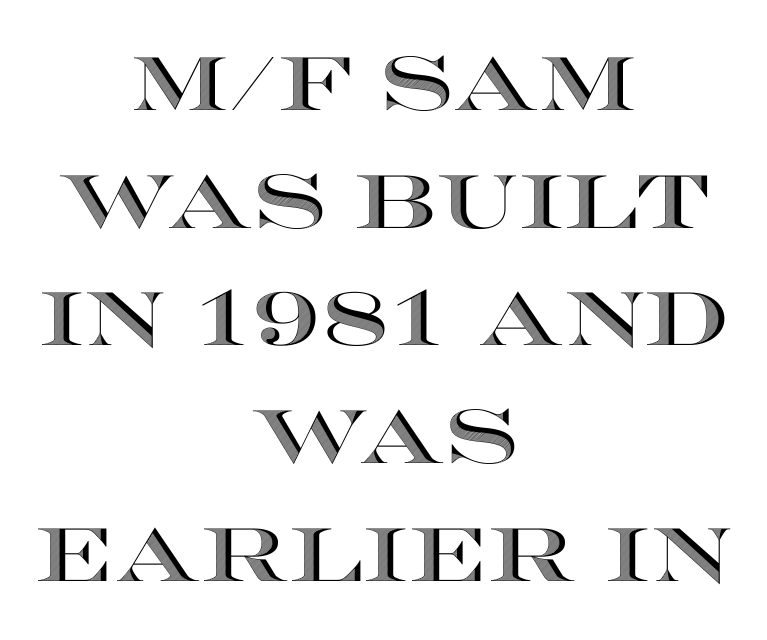
Q: Is the text italic (slanted)? A: No, it is upright.
Q: Is the text underlined? A: No.
Q: How is the paragraph aligned? A: Centered.
Q: Is the spacing between letters normal or unusually wide? A: Normal.
Q: Is the spacing between lines tight, normal or loose? A: Normal.
Q: Width (condensed, normal, or wide)? A: Wide.
Q: x-height? A: Large.
Q: Monospaced? A: No.
